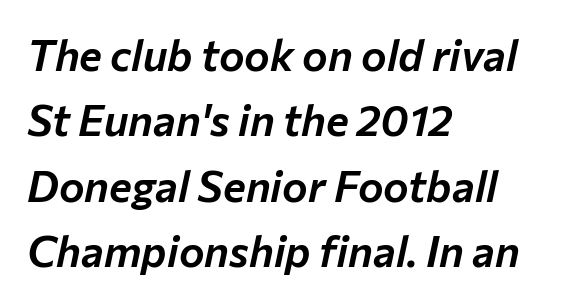
Q: Is the text italic (slanted)? A: Yes, it leans right by about 12 degrees.
Q: Is the text underlined? A: No.
Q: How is the paragraph aligned? A: Left-aligned.
Q: Is the spacing between letters normal or unusually wide? A: Normal.
Q: Is the spacing between lines tight, normal or loose? A: Normal.
Q: Width (condensed, normal, or wide)? A: Normal.
Q: Stroke contrast? A: Low.
Q: x-height? A: Medium.
Q: Monospaced? A: No.
